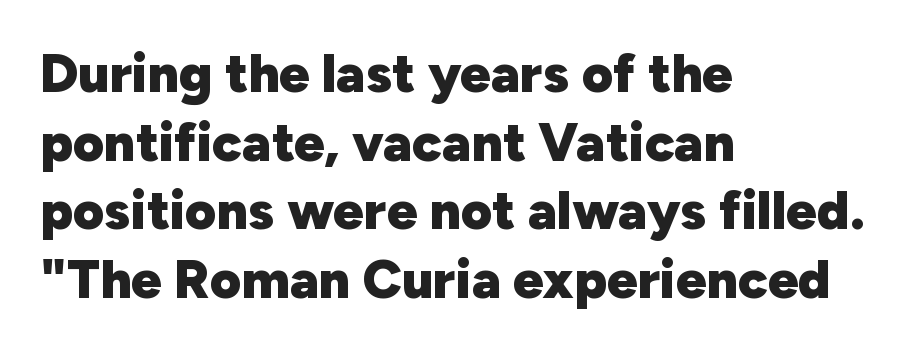
A clean baseline with only descenders dipping below it. Weight: bold. Between one letter and the next there's only the usual sliver of space. The type family on display is of the sans-serif kind. The rows are spaced the way most documents space them. Notice how the stems are strictly vertical — no italics here.
